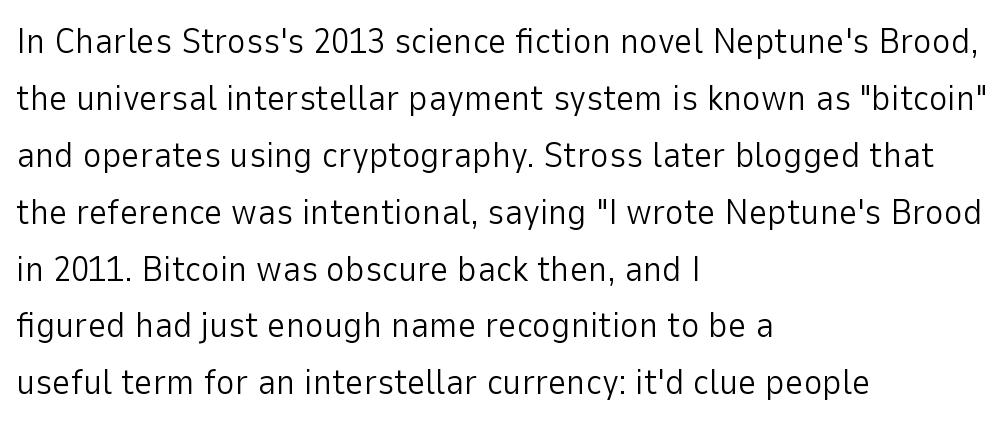
Q: Is the text bold? A: No.
Q: Is the text italic (slanted)? A: No, it is upright.
Q: Is the typeface a serif or a sans-serif typeface? A: Sans-serif.
Q: Is the text underlined? A: No.
Q: How is the paragraph aligned? A: Left-aligned.
Q: Is the spacing between letters normal or unusually wide? A: Normal.
Q: Is the spacing between lines tight, normal or loose? A: Normal.
Q: Width (condensed, normal, or wide)? A: Normal.
Q: Stroke contrast? A: Low.
Q: x-height? A: Medium.
Q: Monospaced? A: No.
